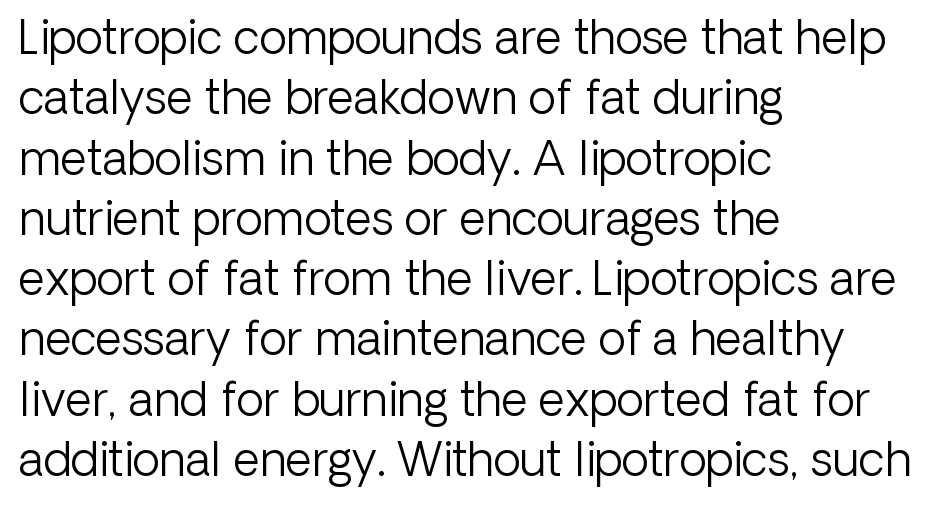
Is this a sans? Yes — the strokes have no serifs. A classic flush-left, rag-right setting is used for this passage. Does the leading feel generous? No, just average. Underline: absent. These lines are rendered in a variable-pitch font.
